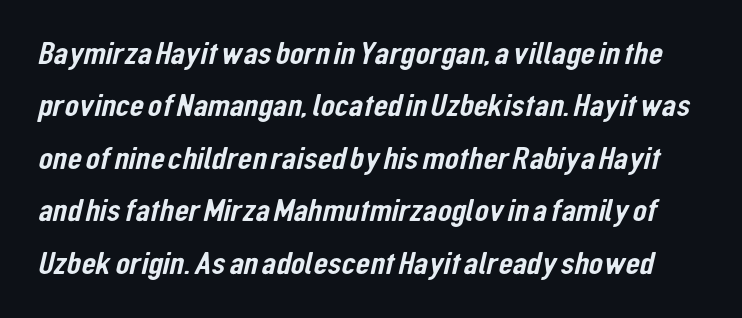
The image shows 33 px condensed sans-serif type; set normal line spacing (1.59x), normal letter spacing, not underlined; low stroke contrast and a medium x-height.
